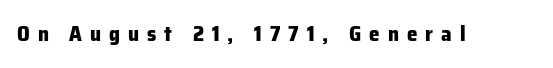
{"italic": "no", "bold": "yes", "underline": "no", "letter_spacing": "wide", "letter_spacing_em": 0.38, "glyph_px": 21}
